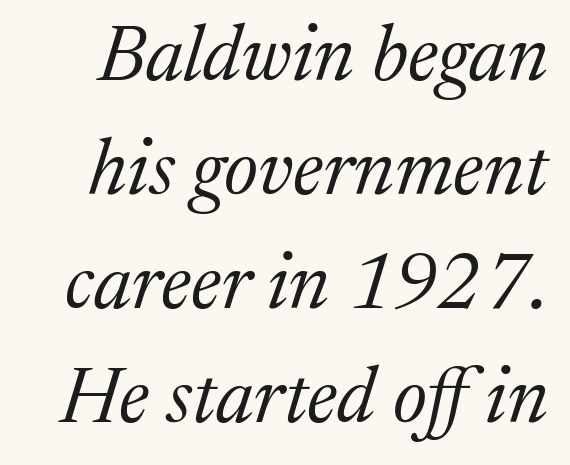
The passage shown is typeset with a serif family. Here the designer chose a conventional face with non-uniform glyph widths. Is there much room between lines? A standard amount, neither cramped nor airy. Anything drawn beneath the words? Only blank space.
